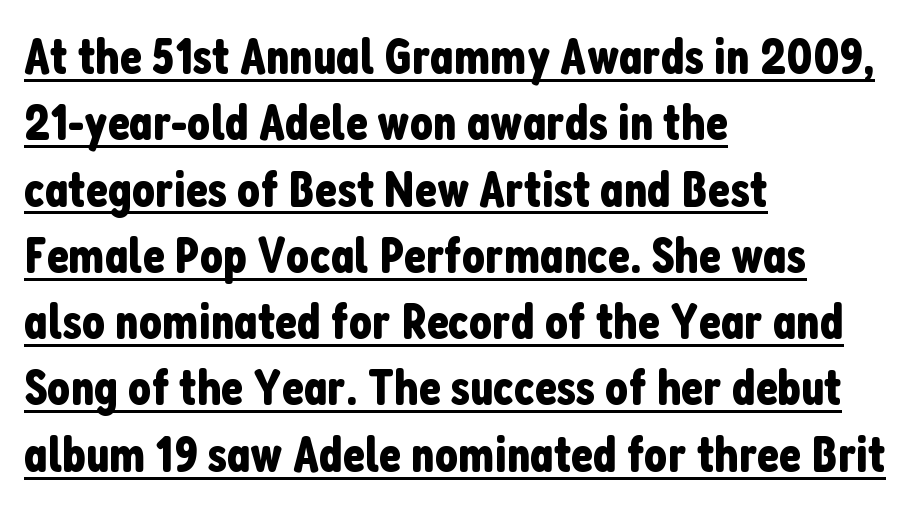
The font family rendered here belongs to the sans-serif group. Layout note: lines flush left. The letters stand upright; this is a roman face. The type is set solid horizontally, with unmodified tracking.
